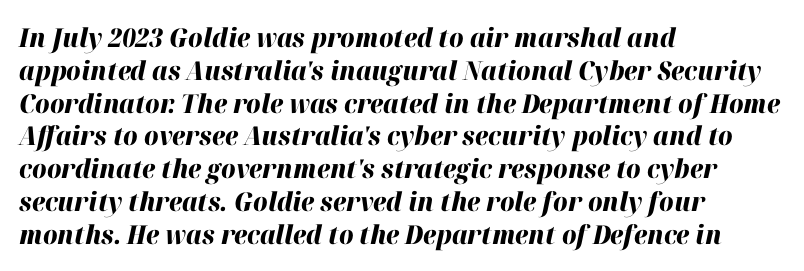
{"italic": "yes", "lean": "right", "slant_degrees": 12, "bold": "yes", "underline": "no", "align": "left", "line_spacing": "normal", "line_spacing_ratio": 1.26, "letter_spacing": "normal", "letter_spacing_em": 0.0, "glyph_px": 26}
